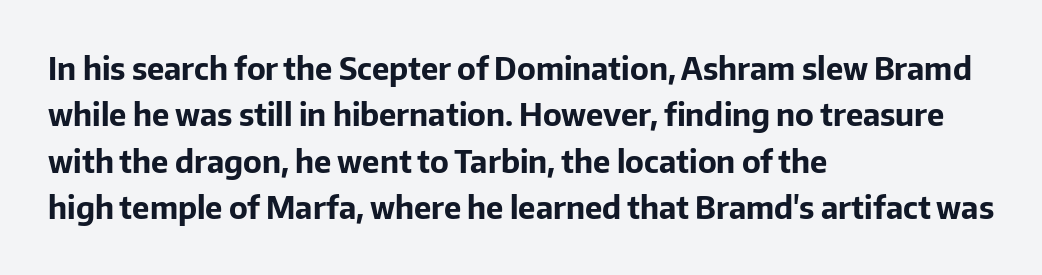
Character widths vary here, with narrow letters taking less room than wide ones. The rendering anchors every line to the left-hand side. Thick stems and heavy bowls — unmistakably bold. This is roman type, the default non-slanted kind. Unmarked baselines from the first word to the last. Regarding serifs, this sample does without them.
